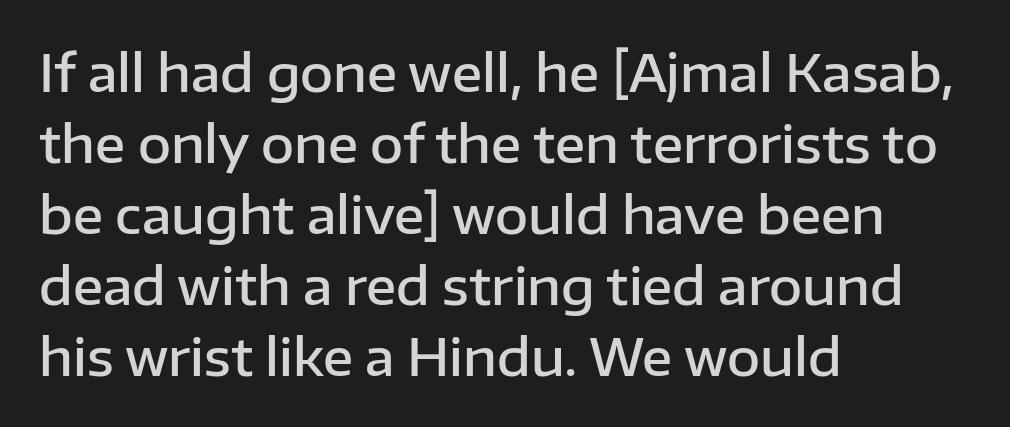
Q: Is the text bold? A: Semi-bold.
Q: Is the text italic (slanted)? A: No, it is upright.
Q: Is the typeface a serif or a sans-serif typeface? A: Sans-serif.
Q: Is the text underlined? A: No.
Q: How is the paragraph aligned? A: Left-aligned.
Q: Is the spacing between letters normal or unusually wide? A: Normal.
Q: Is the spacing between lines tight, normal or loose? A: Normal.
Q: Width (condensed, normal, or wide)? A: Normal.
Q: Stroke contrast? A: Low.
Q: x-height? A: Medium.
Q: Monospaced? A: No.
